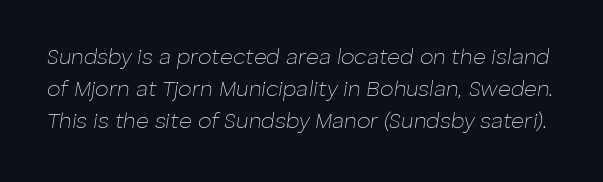
Q: Is the text bold? A: No.
Q: Is the text italic (slanted)? A: Yes, it leans right by about 8 degrees.
Q: Is the text underlined? A: No.
Q: Is the spacing between letters normal or unusually wide? A: Normal.
Q: Is the spacing between lines tight, normal or loose? A: Normal.
